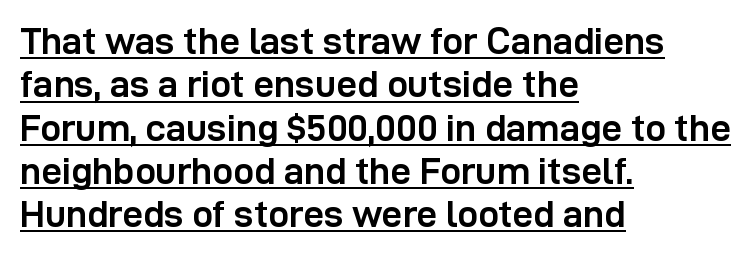
Q: Is the text bold? A: Yes.
Q: Is the text italic (slanted)? A: No, it is upright.
Q: Is the typeface a serif or a sans-serif typeface? A: Sans-serif.
Q: Is the text underlined? A: Yes.
Q: How is the paragraph aligned? A: Left-aligned.
Q: Is the spacing between letters normal or unusually wide? A: Normal.
Q: Width (condensed, normal, or wide)? A: Normal.
Q: Stroke contrast? A: Low.
Q: x-height? A: Medium.
Q: Monospaced? A: No.
